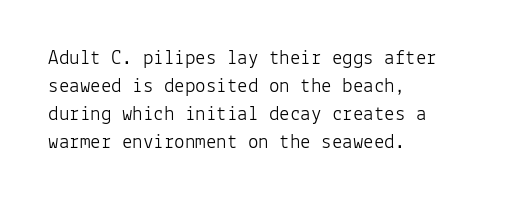
Q: Is the text bold? A: No.
Q: Is the text italic (slanted)? A: No, it is upright.
Q: Is the text underlined? A: No.
Q: How is the paragraph aligned? A: Left-aligned.
Q: Is the spacing between letters normal or unusually wide? A: Normal.
Q: Is the spacing between lines tight, normal or loose? A: Normal.
